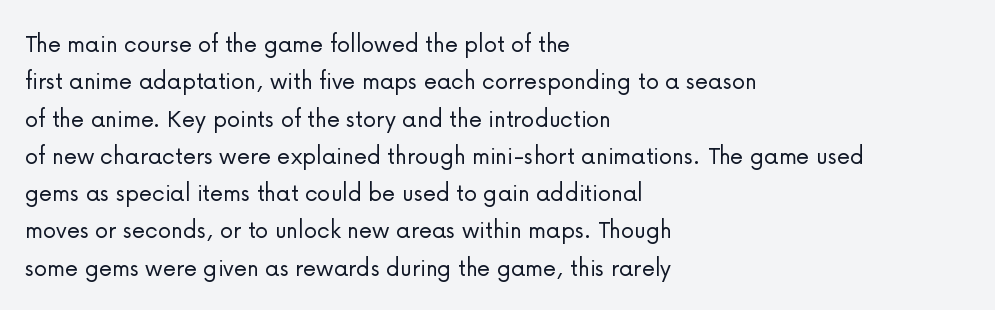
Q: Is the text bold? A: No.
Q: Is the text italic (slanted)? A: No, it is upright.
Q: Is the text underlined? A: No.
Q: How is the paragraph aligned? A: Left-aligned.
Q: Is the spacing between letters normal or unusually wide? A: Normal.
Q: Is the spacing between lines tight, normal or loose? A: Normal.
